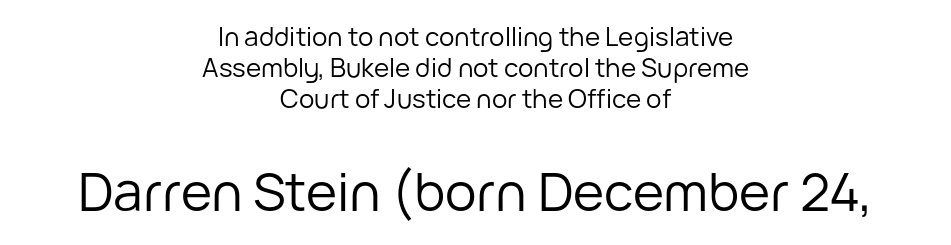
Q: Is the text bold? A: No.
Q: Is the text italic (slanted)? A: No, it is upright.
Q: Is the typeface a serif or a sans-serif typeface? A: Sans-serif.
Q: Is the text underlined? A: No.
Q: How is the paragraph aligned? A: Centered.
Q: Is the spacing between letters normal or unusually wide? A: Normal.
Q: Which block of text is set in a larger size, the first (top) or the second (bottom)? A: The second (bottom) one.
Q: Width (condensed, normal, or wide)? A: Normal.
Q: Stroke contrast? A: Low.
Q: x-height? A: Medium.
Q: Monospaced? A: No.
